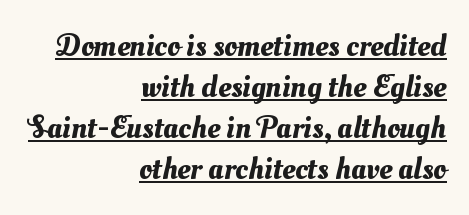
{"width": "normal", "stroke_contrast": "medium", "x_height": "small", "monospaced": "no", "underline": "yes", "align": "right", "line_spacing": "normal", "line_spacing_ratio": 1.28, "letter_spacing": "normal", "letter_spacing_em": 0.0, "glyph_px": 32}
